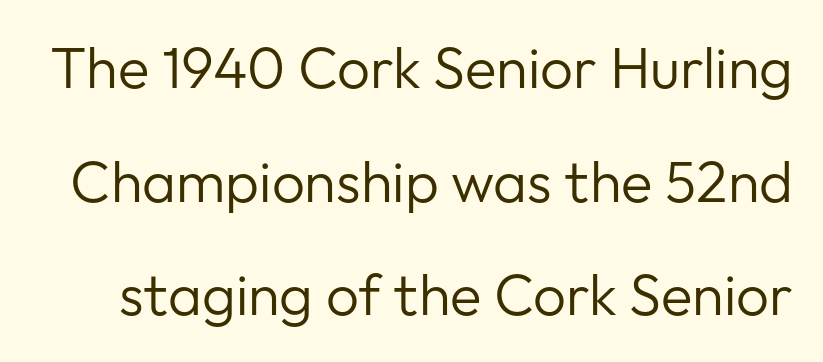
The image shows 58 px regular-weight sans-serif type, upright; set loose line spacing (1.96x), normal letter spacing, not underlined; low stroke contrast and a medium x-height.
